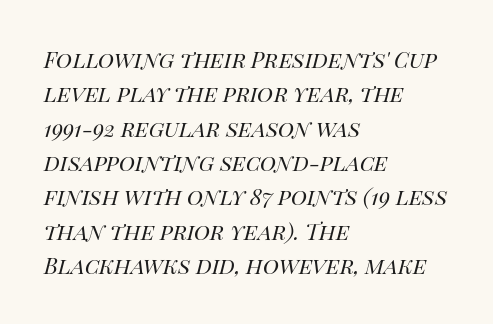
The image shows 22 px text type, italic (leaning right); set left-aligned, normal line spacing (1.56x), normal letter spacing, not underlined.
